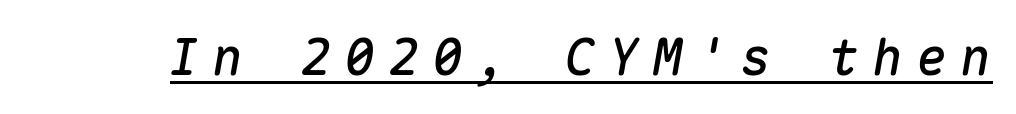
Q: Is the text italic (slanted)? A: Yes, it leans right by about 10 degrees.
Q: Is the text underlined? A: Yes.
Q: Is the spacing between letters normal or unusually wide? A: Unusually wide.
Q: Width (condensed, normal, or wide)? A: Normal.
Q: Stroke contrast? A: Medium.
Q: x-height? A: Medium.
Q: Monospaced? A: Yes.
